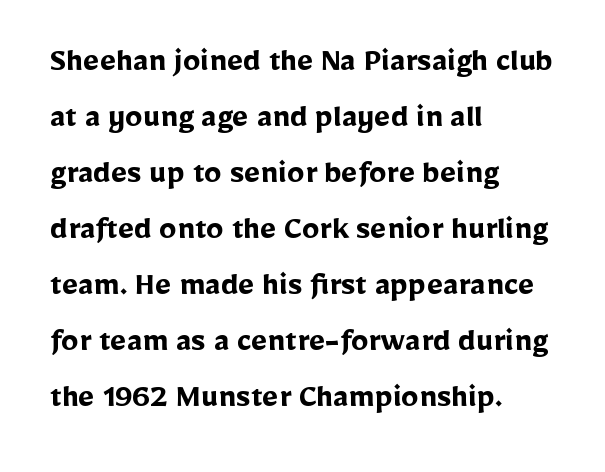
Q: Is the text bold? A: Yes.
Q: Is the text italic (slanted)? A: No, it is upright.
Q: Is the typeface a serif or a sans-serif typeface? A: Sans-serif.
Q: Is the text underlined? A: No.
Q: How is the paragraph aligned? A: Left-aligned.
Q: Is the spacing between letters normal or unusually wide? A: Normal.
Q: Is the spacing between lines tight, normal or loose? A: Normal.
Q: Width (condensed, normal, or wide)? A: Normal.
Q: Stroke contrast? A: Low.
Q: x-height? A: Medium.
Q: Monospaced? A: No.
